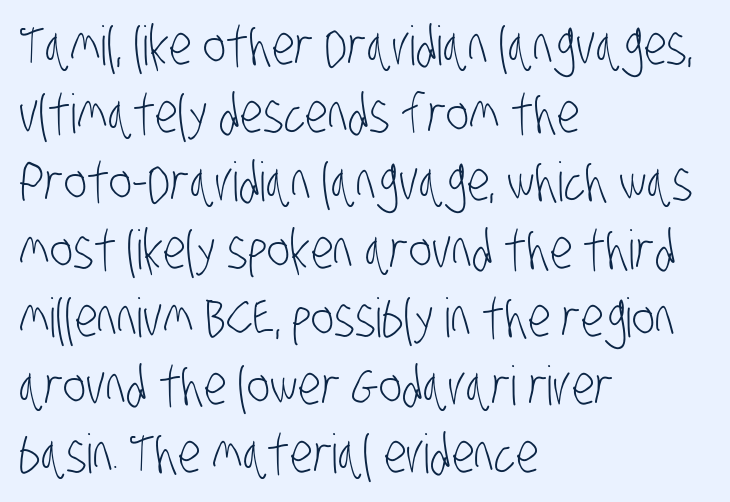
{"serif": "no", "bold": "no", "weight": "light", "width": "condensed", "stroke_contrast": "low", "x_height": "large", "monospaced": "no", "underline": "no", "align": "left", "line_spacing": "normal", "line_spacing_ratio": 1.26, "letter_spacing": "normal", "letter_spacing_em": 0.0, "glyph_px": 54}
